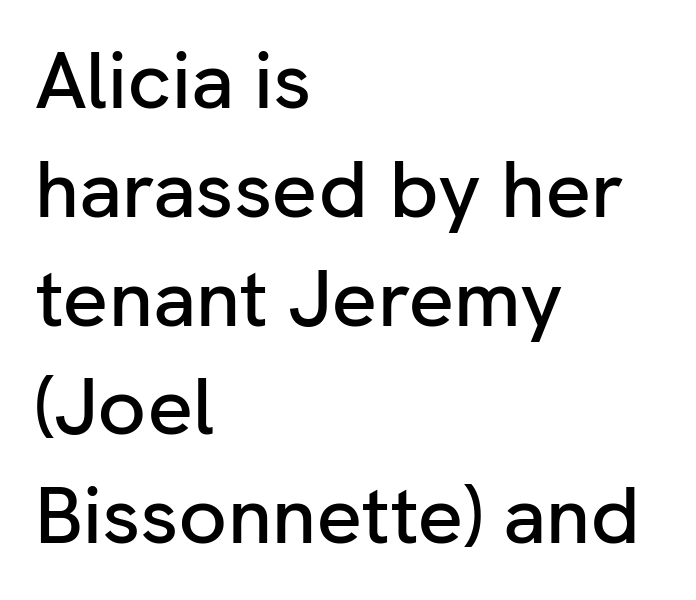
{"serif": "no", "italic": "no", "width": "normal", "stroke_contrast": "low", "x_height": "medium", "monospaced": "no", "underline": "no", "align": "left", "line_spacing": "normal", "line_spacing_ratio": 1.36, "letter_spacing": "normal", "letter_spacing_em": 0.0, "glyph_px": 80}
